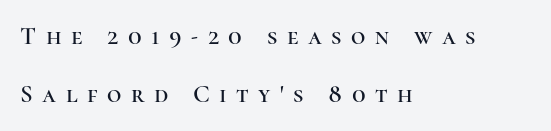
The baseline area is clear. The letters stand upright; this is a roman face. A classic flush-left, rag-right setting is used for this passage. In terms of leading, this rendering errs on the spacious side. The line texture is sparse and dotted thanks to wide tracking.
